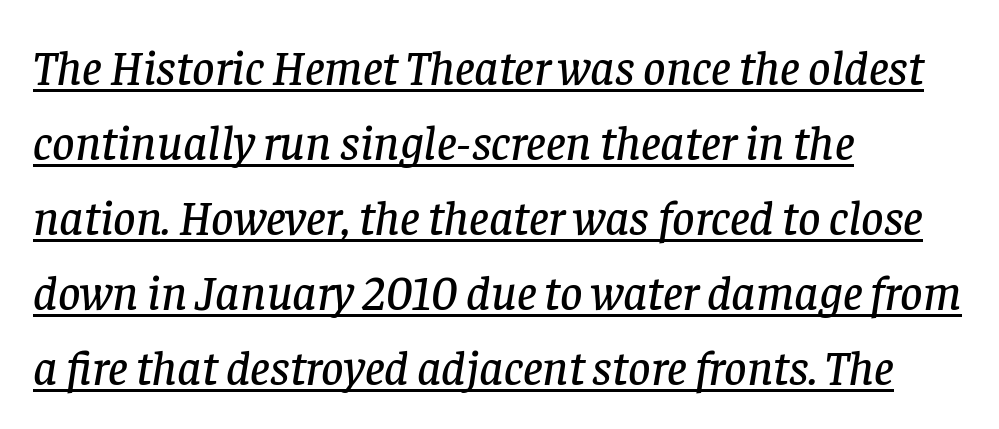
The image shows 49 px serif type, italic (leaning right); set left-aligned, normal line spacing (1.53x), normal letter spacing, underlined; low stroke contrast and a large x-height.
